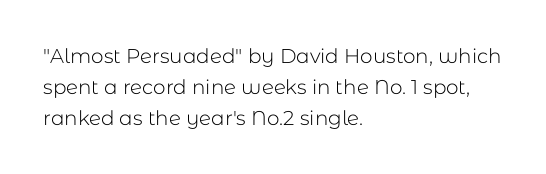
The face looks like a standard text weight, possibly lighter. The type is set solid horizontally, with unmodified tracking. The lettering stays uniformly vertical, giving the passage a roman look. Leading: standard. Casual observation: everything's shoved over to the left.
